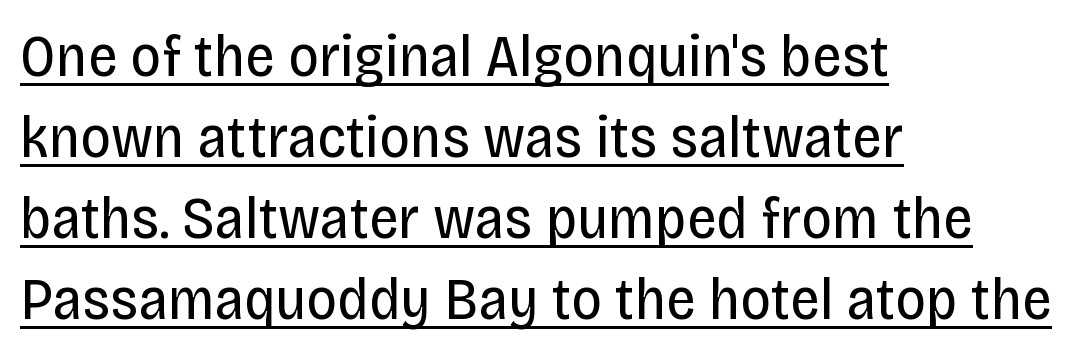
Q: Is the text bold? A: No.
Q: Is the text italic (slanted)? A: No, it is upright.
Q: Is the typeface a serif or a sans-serif typeface? A: Sans-serif.
Q: Is the text underlined? A: Yes.
Q: How is the paragraph aligned? A: Left-aligned.
Q: Is the spacing between letters normal or unusually wide? A: Normal.
Q: Is the spacing between lines tight, normal or loose? A: Normal.
Q: Width (condensed, normal, or wide)? A: Condensed.
Q: Stroke contrast? A: Low.
Q: x-height? A: Large.
Q: Monospaced? A: No.
